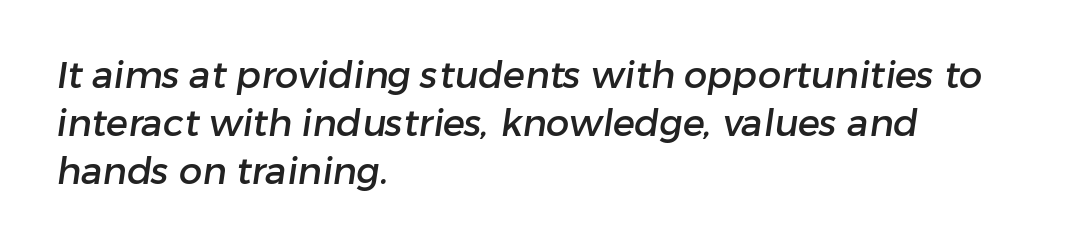
{"serif": "no", "width": "normal", "stroke_contrast": "low", "x_height": "medium", "monospaced": "no", "underline": "no", "align": "left", "line_spacing": "normal", "line_spacing_ratio": 1.3, "letter_spacing": "normal", "letter_spacing_em": 0.0, "glyph_px": 37}
